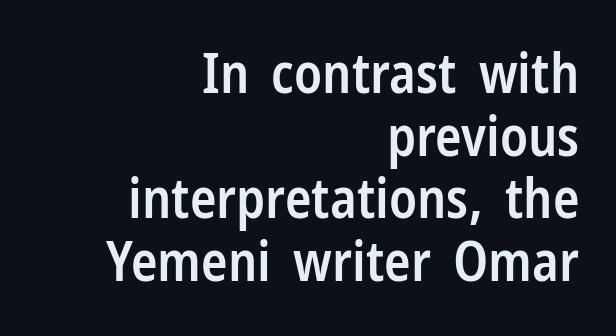
Does the type have serifs? No, each stem ends abruptly. The rendering uses natural spacing where letterforms have individual widths. I'd describe the lettering as semibold — firm but not a full bold. Italic: no, the glyphs are upright roman. This sample is right-justified, so line beginnings fall wherever the words allow. The letterforms sit shoulder to shoulder at normal distance.
